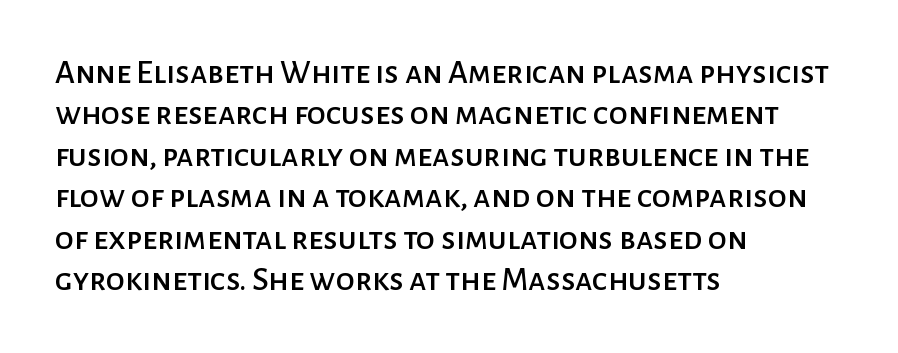
The letters stand upright; this is a roman face. What kind of face is this? One without serifs — a sans. These lines are rendered in a variable-pitch font. The strip under each line holds only bare page. Is the letter spacing exaggerated? No — it looks like the ordinary default.
